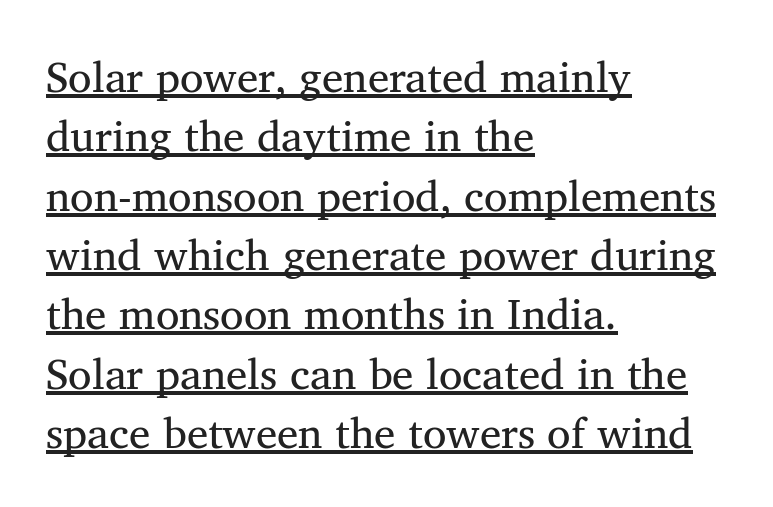
{"serif": "yes", "italic": "no", "bold": "no", "weight": "regular", "width": "normal", "stroke_contrast": "medium", "x_height": "medium", "monospaced": "no", "underline": "yes", "align": "left", "line_spacing": "normal", "line_spacing_ratio": 1.38, "letter_spacing": "normal", "letter_spacing_em": 0.0, "glyph_px": 43}
